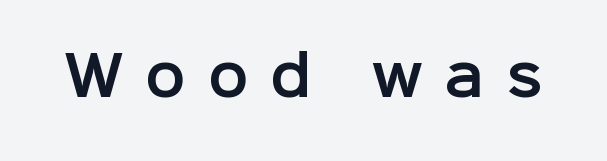
The glyphs are unaccompanied by any horizontal stroke below them. This is roman type, the default non-slanted kind. Looks like regular typesetting: each glyph gets only the width it needs. What stands out about the letter spacing? Its width — letters are far apart. The typeface chosen for these lines omits serifs.
